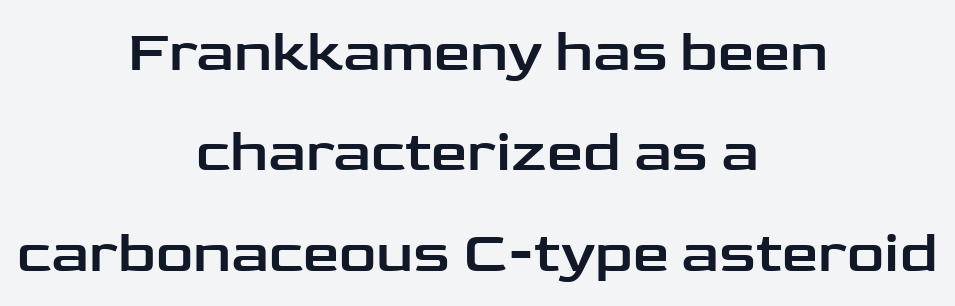
Any mark beneath the type? The region is blank. The lettering holds an erect, upright posture throughout. No feet cap the strokes, marking this as sans-serif type. The line texture is even and compact thanks to regular tracking.
